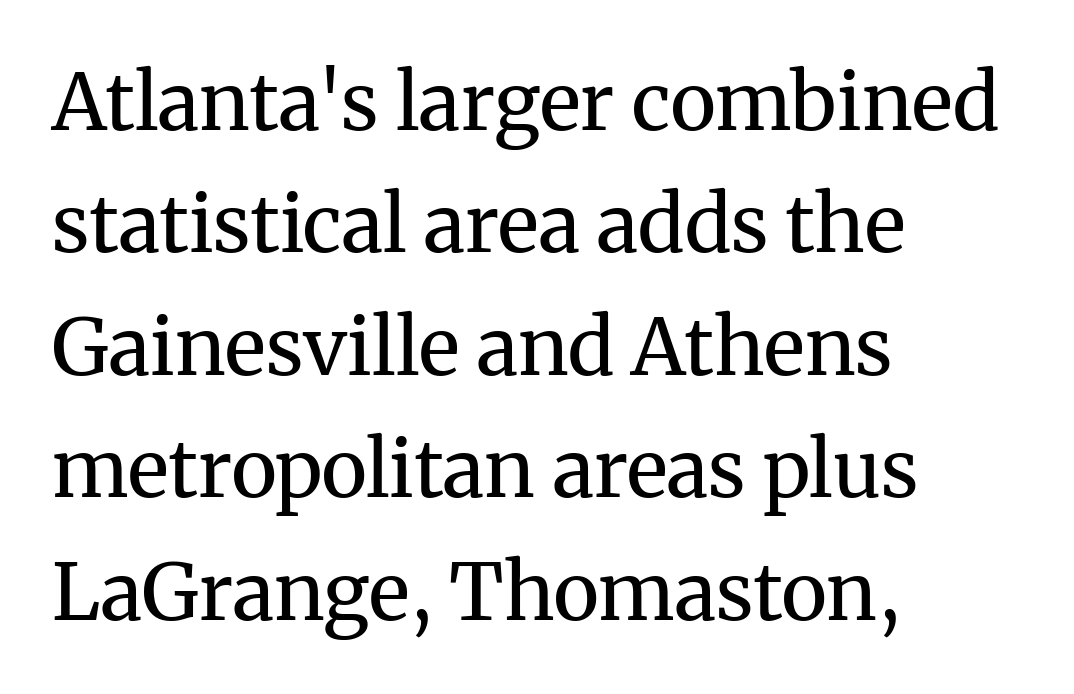
This is the regular roman posture of the typeface. Font category for this specimen: serif. Caption: multi-line text, flush left, ragged right. In terms of letterspacing, this is plain default setting. The passage shown stacks its lines at a standard gap.
